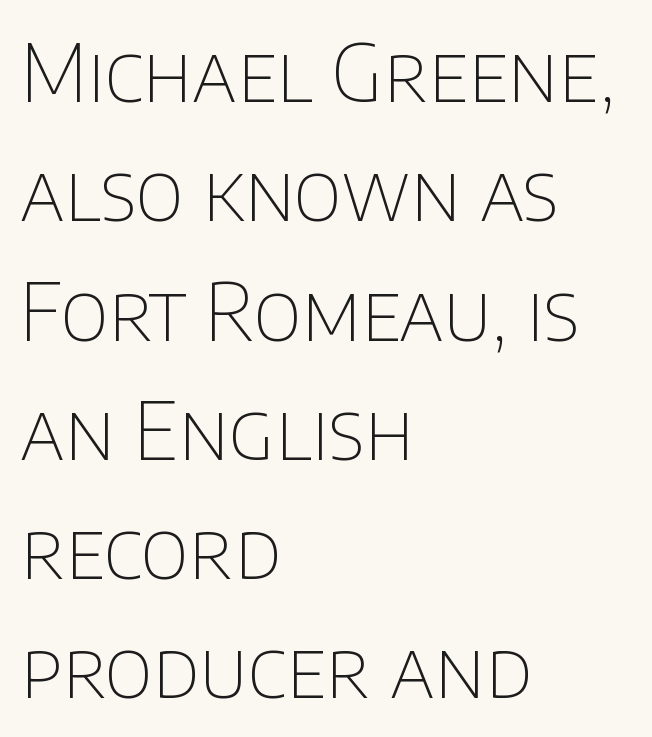
The image shows 79 px thin sans-serif type, upright; set left-aligned, normal line spacing (1.51x), normal letter spacing, not underlined; low stroke contrast and a large x-height.
